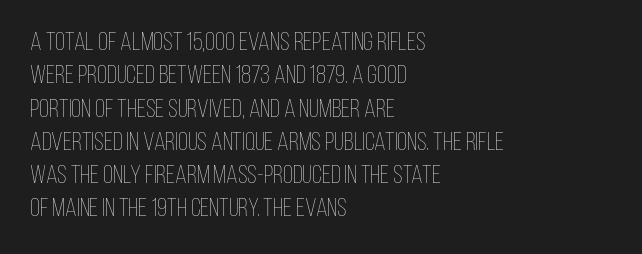
{"italic": "no", "bold": "no", "underline": "no", "align": "left", "line_spacing": "normal", "line_spacing_ratio": 1.28, "letter_spacing": "normal", "letter_spacing_em": 0.0, "glyph_px": 26}
